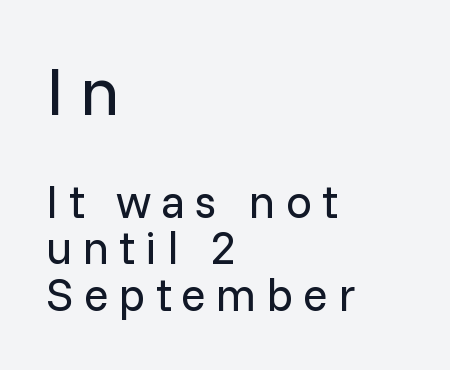
{"serif": "no", "italic": "no", "bold": "no", "weight": "regular", "width": "normal", "stroke_contrast": "low", "x_height": "medium", "monospaced": "no", "underline": "no", "align": "left", "line_spacing": "tight", "line_spacing_ratio": 1.02, "letter_spacing": "wide", "letter_spacing_em": 0.22, "larger_block": "first", "size_ratio": 1.5, "glyph_px": 69}
